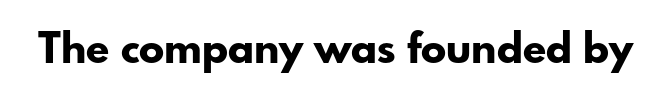
Q: Is the text bold? A: Yes.
Q: Is the text italic (slanted)? A: No, it is upright.
Q: Is the typeface a serif or a sans-serif typeface? A: Sans-serif.
Q: Is the text underlined? A: No.
Q: Is the spacing between letters normal or unusually wide? A: Normal.
Q: Width (condensed, normal, or wide)? A: Normal.
Q: Stroke contrast? A: Low.
Q: x-height? A: Small.
Q: Monospaced? A: No.
